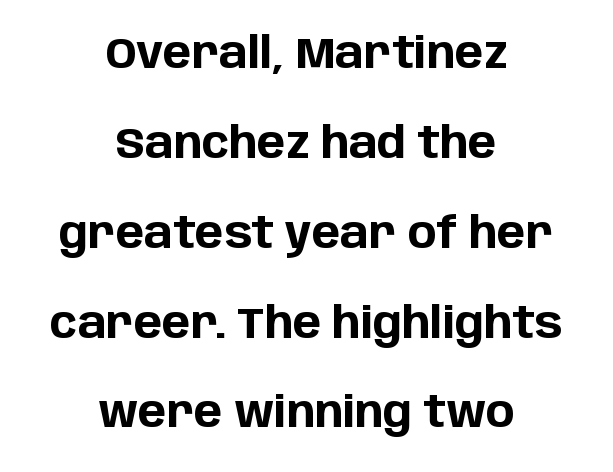
Q: Is the text bold? A: Yes.
Q: Is the text italic (slanted)? A: No, it is upright.
Q: Is the typeface a serif or a sans-serif typeface? A: Sans-serif.
Q: Is the text underlined? A: No.
Q: How is the paragraph aligned? A: Centered.
Q: Is the spacing between letters normal or unusually wide? A: Normal.
Q: Is the spacing between lines tight, normal or loose? A: Loose.
Q: Width (condensed, normal, or wide)? A: Normal.
Q: Stroke contrast? A: Low.
Q: x-height? A: Large.
Q: Monospaced? A: No.
